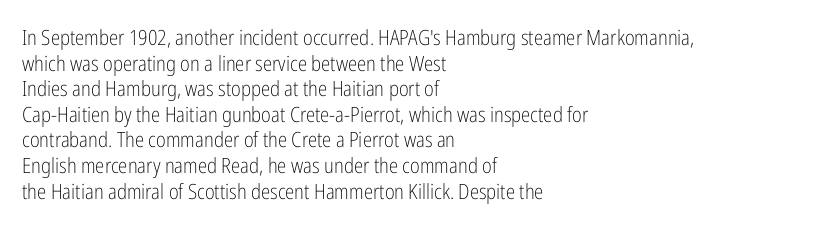
Q: Is the text bold? A: No.
Q: Is the text italic (slanted)? A: No, it is upright.
Q: Is the text underlined? A: No.
Q: How is the paragraph aligned? A: Left-aligned.
Q: Is the spacing between letters normal or unusually wide? A: Normal.
